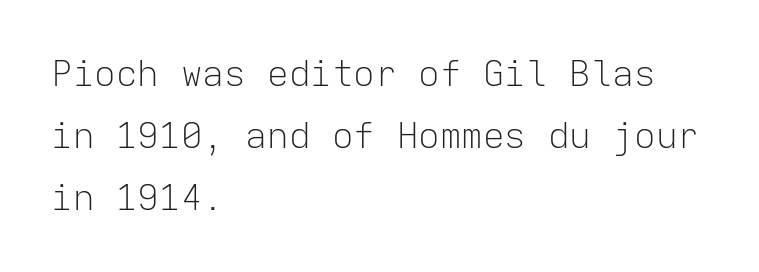
A roman cut, with each character standing at attention. A light-to-regular cut is what we see here. You could call the tracking neutral — neither tight nor loose. Think of a typewriter: that constant character pitch is what you see here. Type style note: lacks serifs.
